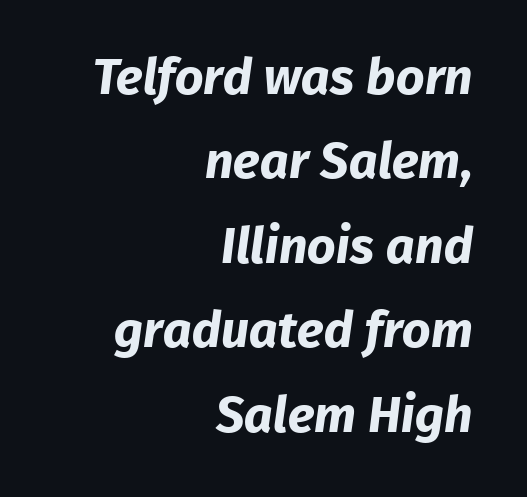
Leading matches the norm, producing a regular column. Plain, unruled lines of type. This sample uses a sans-serif face. Default kerning and tracking; the words read as compact shapes.
